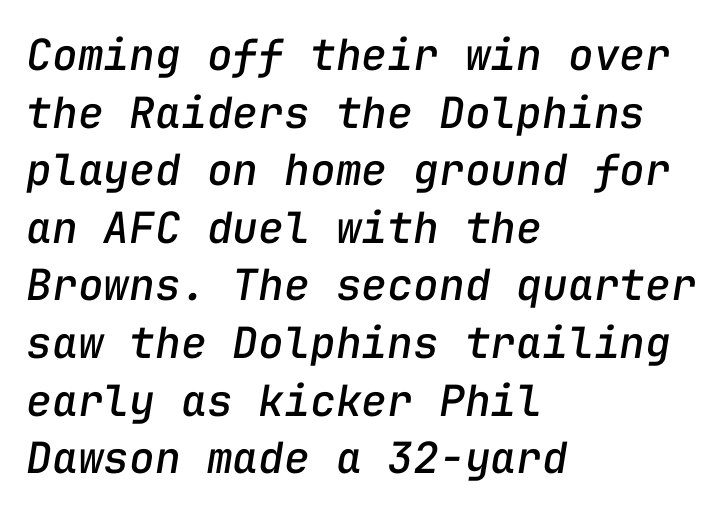
Q: Is the text italic (slanted)? A: Yes, it leans right by about 9 degrees.
Q: Is the text underlined? A: No.
Q: How is the paragraph aligned? A: Left-aligned.
Q: Is the spacing between letters normal or unusually wide? A: Normal.
Q: Is the spacing between lines tight, normal or loose? A: Normal.
Q: Width (condensed, normal, or wide)? A: Normal.
Q: Stroke contrast? A: Low.
Q: x-height? A: Medium.
Q: Monospaced? A: Yes.
